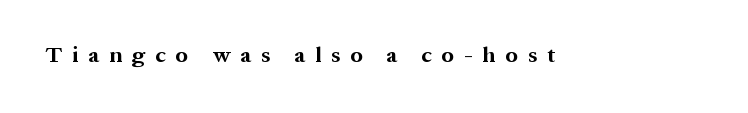
{"italic": "no", "bold": "yes", "underline": "no", "letter_spacing": "wide", "letter_spacing_em": 0.45, "glyph_px": 22}
